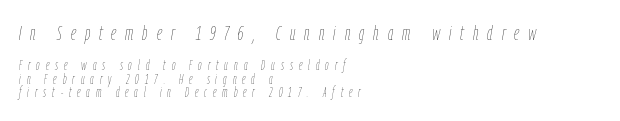
Size hierarchy here favors the leading block over the trailing one. These lines stack with their left ends in a neat column. How are the letters spaced? Widely, with obvious added tracking. Regarding leading, the lines here are crowded together. The font's italic variant was chosen for this text.
